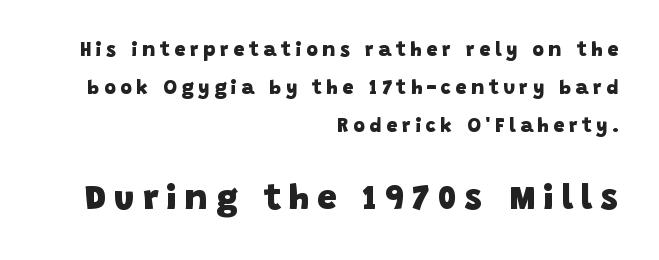
The image shows 35 px heavy sans-serif type; set right-aligned, loose line spacing (1.9x), unusually wide letter spacing (+0.23 em), not underlined; the second (bottom) block is 1.75x larger; low stroke contrast and a large x-height.
